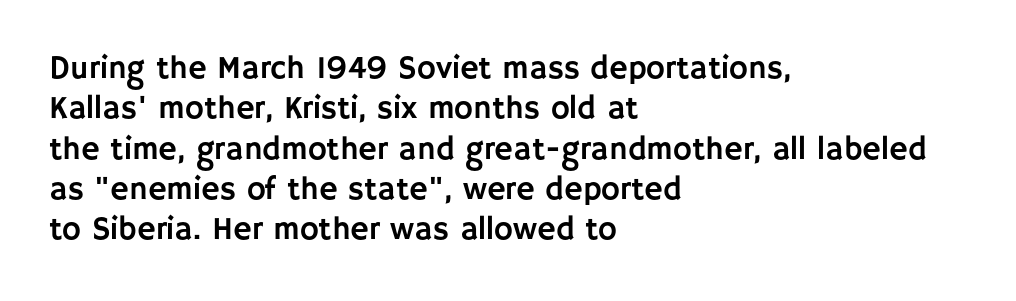
The image shows 32 px sans-serif type, upright; set left-aligned, normal line spacing (1.26x), normal letter spacing, not underlined; low stroke contrast and a large x-height.
